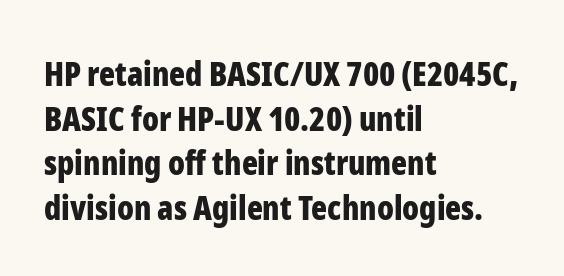
Q: Is the text bold? A: Yes.
Q: Is the text italic (slanted)? A: No, it is upright.
Q: Is the typeface a serif or a sans-serif typeface? A: Sans-serif.
Q: Is the text underlined? A: No.
Q: How is the paragraph aligned? A: Left-aligned.
Q: Is the spacing between letters normal or unusually wide? A: Normal.
Q: Is the spacing between lines tight, normal or loose? A: Normal.
Q: Width (condensed, normal, or wide)? A: Condensed.
Q: Stroke contrast? A: Low.
Q: x-height? A: Medium.
Q: Monospaced? A: No.
